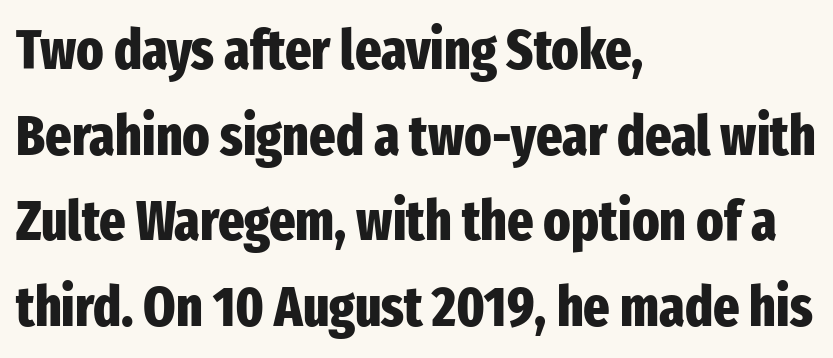
These lines keep a tight, regular rhythm from letter to letter. To sum up the face: it is a sans, with no serifs. Left-aligned paragraph, ragged on the right. Students, observe: this is what conventionally led text looks like. No italicization has been applied; the sample stays upright.
